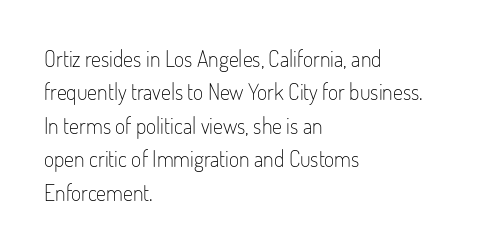
Q: Is the text bold? A: No.
Q: Is the text italic (slanted)? A: No, it is upright.
Q: Is the text underlined? A: No.
Q: How is the paragraph aligned? A: Left-aligned.
Q: Is the spacing between letters normal or unusually wide? A: Normal.
Q: Is the spacing between lines tight, normal or loose? A: Normal.
